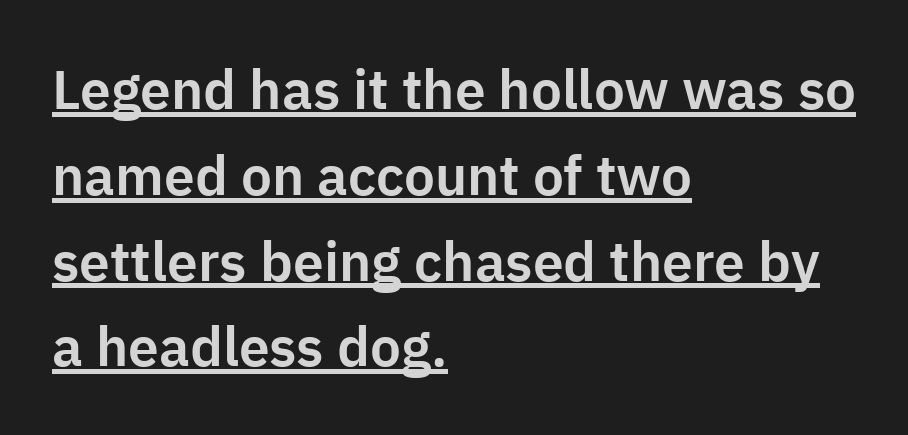
Q: Is the text italic (slanted)? A: No, it is upright.
Q: Is the typeface a serif or a sans-serif typeface? A: Sans-serif.
Q: Is the text underlined? A: Yes.
Q: How is the paragraph aligned? A: Left-aligned.
Q: Is the spacing between letters normal or unusually wide? A: Normal.
Q: Is the spacing between lines tight, normal or loose? A: Normal.
Q: Width (condensed, normal, or wide)? A: Normal.
Q: Stroke contrast? A: Low.
Q: x-height? A: Medium.
Q: Monospaced? A: No.
